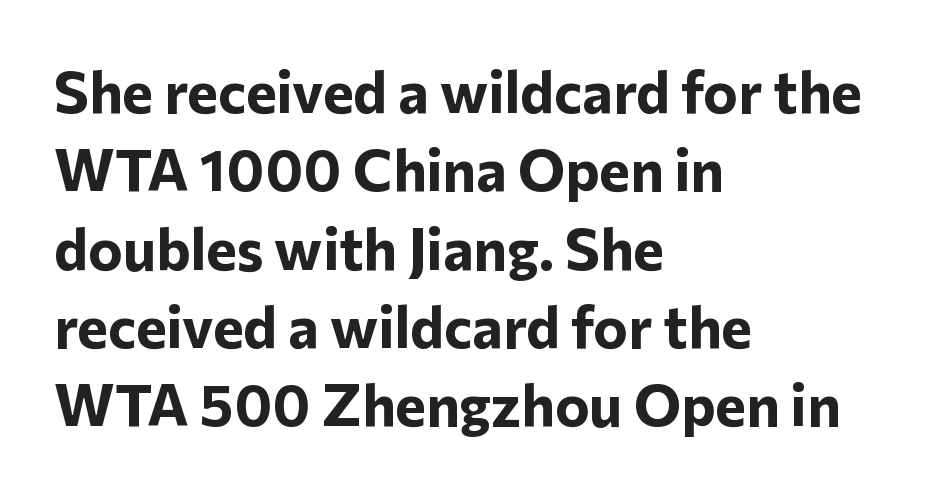
Descenders are the only things crossing below the line. The typesetting leans heavy: a genuine bold. If you drew a line through each stem, it would be perfectly vertical. These lines stack with their left ends in a neat column. You could not count columns in this text — the font is proportionally spaced.
